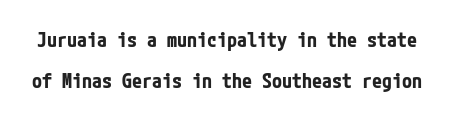
Q: Is the text bold? A: Yes.
Q: Is the text italic (slanted)? A: No, it is upright.
Q: Is the text underlined? A: No.
Q: Is the spacing between letters normal or unusually wide? A: Normal.
Q: Is the spacing between lines tight, normal or loose? A: Loose.
